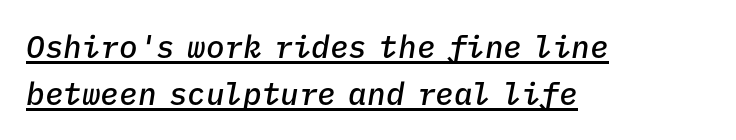
Q: Is the text bold? A: Semi-bold.
Q: Is the text italic (slanted)? A: Yes, it leans right by about 9 degrees.
Q: Is the text underlined? A: Yes.
Q: How is the paragraph aligned? A: Left-aligned.
Q: Is the spacing between letters normal or unusually wide? A: Normal.
Q: Is the spacing between lines tight, normal or loose? A: Normal.
Q: Width (condensed, normal, or wide)? A: Normal.
Q: Stroke contrast? A: Low.
Q: x-height? A: Medium.
Q: Monospaced? A: Yes.
